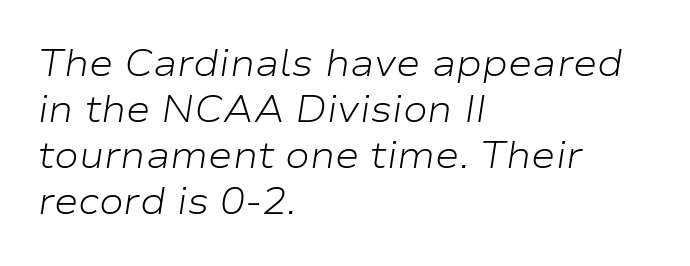
{"italic": "yes", "lean": "right", "slant_degrees": 9, "bold": "no", "weight": "light", "width": "wide", "stroke_contrast": "low", "x_height": "medium", "monospaced": "no", "underline": "no", "align": "left", "line_spacing_ratio": 1.24, "letter_spacing": "normal", "letter_spacing_em": 0.0, "glyph_px": 37}
